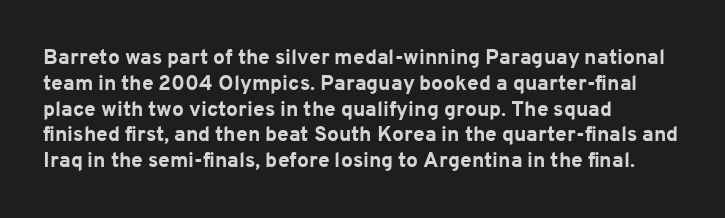
{"italic": "no", "bold": "yes", "underline": "no", "align": "left", "line_spacing_ratio": 1.23, "letter_spacing": "normal", "letter_spacing_em": 0.0, "glyph_px": 21}
